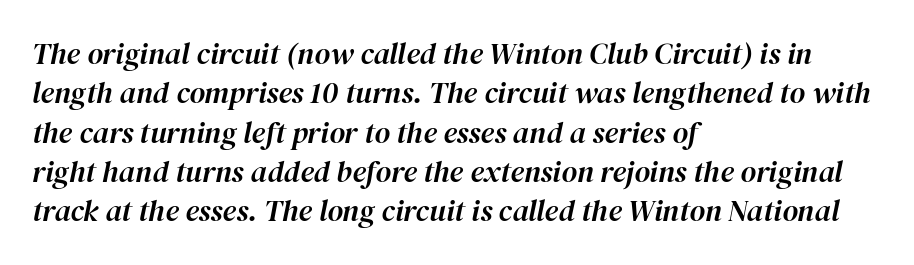
Q: Is the text italic (slanted)? A: Yes, it leans right by about 12 degrees.
Q: Is the text underlined? A: No.
Q: How is the paragraph aligned? A: Left-aligned.
Q: Is the spacing between letters normal or unusually wide? A: Normal.
Q: Is the spacing between lines tight, normal or loose? A: Normal.
Q: Width (condensed, normal, or wide)? A: Normal.
Q: Stroke contrast? A: High.
Q: x-height? A: Medium.
Q: Monospaced? A: No.
